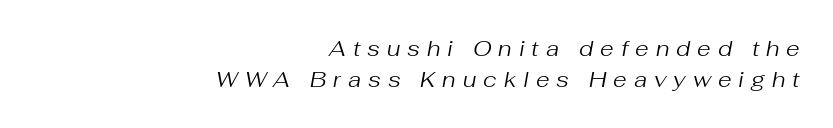
Q: Is the text bold? A: No.
Q: Is the text italic (slanted)? A: Yes, it leans right by about 10 degrees.
Q: Is the text underlined? A: No.
Q: How is the paragraph aligned? A: Right-aligned.
Q: Is the spacing between letters normal or unusually wide? A: Unusually wide.
Q: Is the spacing between lines tight, normal or loose? A: Normal.
